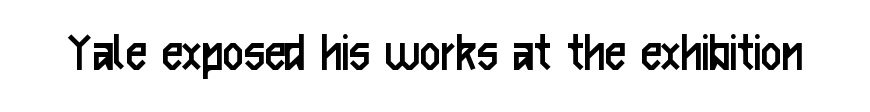
The image shows 58 px regular-weight, condensed sans-serif type, upright; set normal letter spacing, not underlined; low stroke contrast and a medium x-height.
